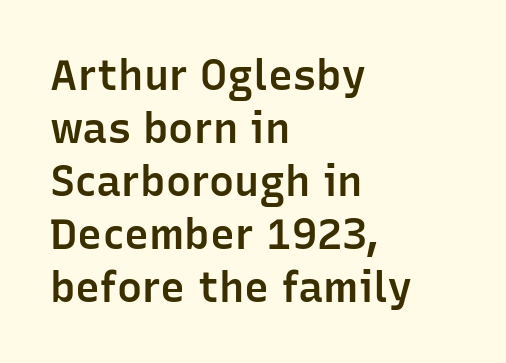
Q: Is the text bold? A: Semi-bold.
Q: Is the text italic (slanted)? A: No, it is upright.
Q: Is the typeface a serif or a sans-serif typeface? A: Sans-serif.
Q: Is the text underlined? A: No.
Q: How is the paragraph aligned? A: Left-aligned.
Q: Is the spacing between letters normal or unusually wide? A: Normal.
Q: Is the spacing between lines tight, normal or loose? A: Normal.
Q: Width (condensed, normal, or wide)? A: Normal.
Q: Stroke contrast? A: Low.
Q: x-height? A: Medium.
Q: Monospaced? A: No.
